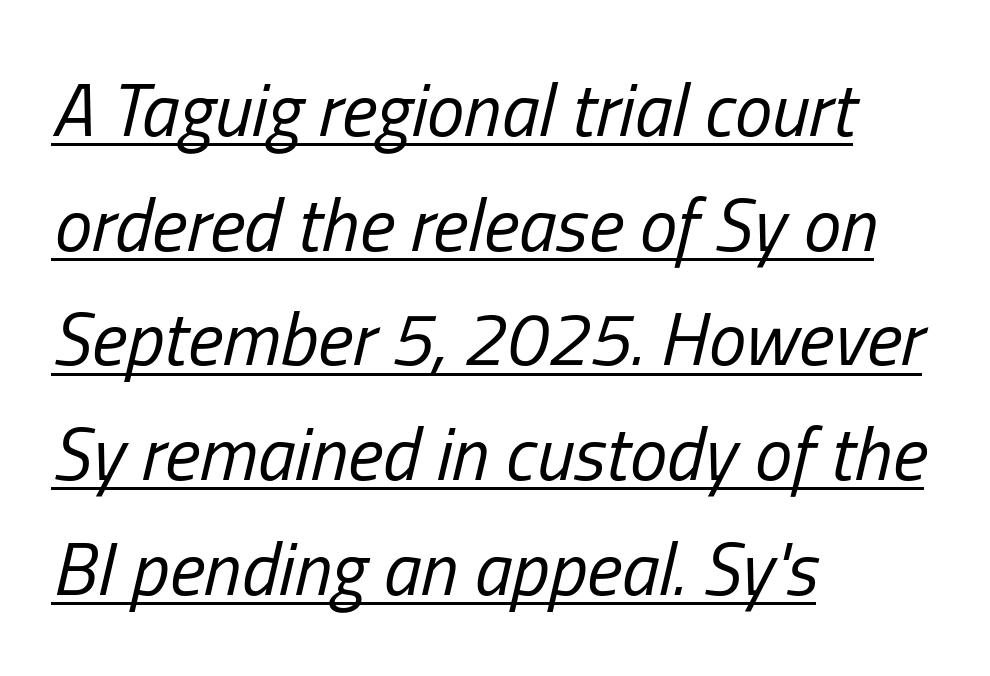
{"italic": "yes", "lean": "right", "slant_degrees": 13, "bold": "no", "weight": "regular", "width": "condensed", "stroke_contrast": "low", "x_height": "medium", "monospaced": "no", "underline": "yes", "align": "left", "line_spacing": "normal", "line_spacing_ratio": 1.53, "letter_spacing": "normal", "letter_spacing_em": 0.0, "glyph_px": 75}
